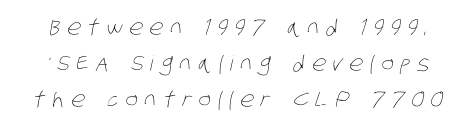
Q: Is the text bold? A: No.
Q: Is the text underlined? A: No.
Q: Is the spacing between letters normal or unusually wide? A: Unusually wide.
